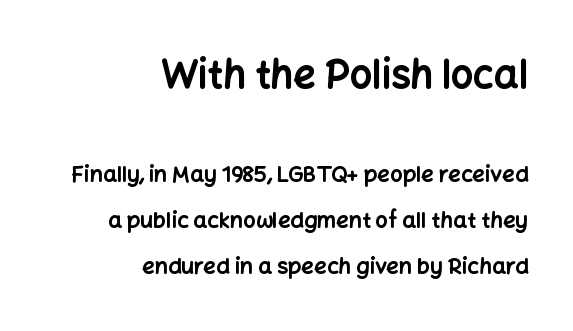
The image shows 39 px bold sans-serif type, upright; set right-aligned, loose line spacing (2.08x), normal letter spacing, not underlined; the first (top) block is 1.77x larger; low stroke contrast and a medium x-height.
